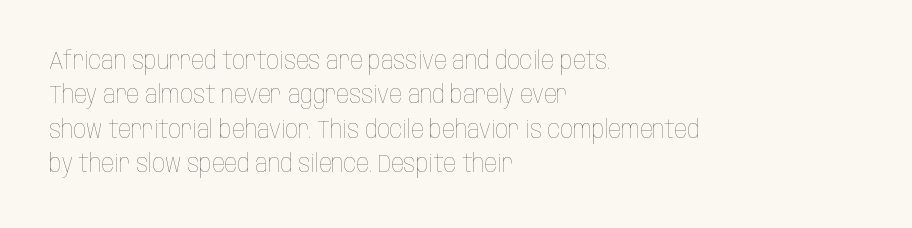
Q: Is the text bold? A: No.
Q: Is the text italic (slanted)? A: No, it is upright.
Q: Is the text underlined? A: No.
Q: How is the paragraph aligned? A: Left-aligned.
Q: Is the spacing between letters normal or unusually wide? A: Normal.
Q: Is the spacing between lines tight, normal or loose? A: Normal.
